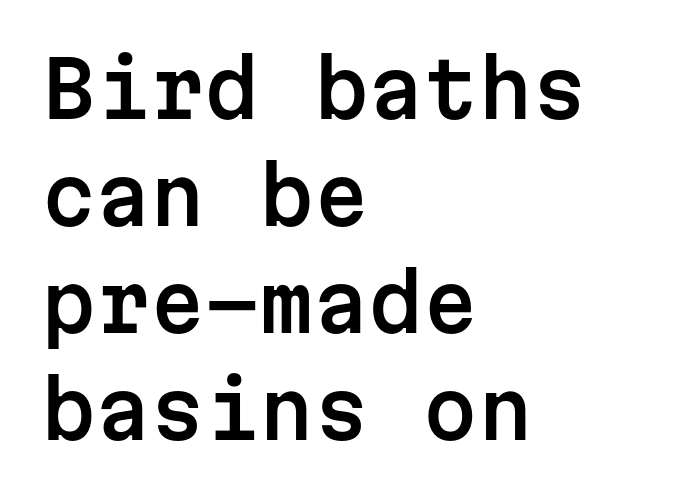
{"serif": "no", "italic": "no", "width": "normal", "stroke_contrast": "low", "x_height": "medium", "monospaced": "yes", "underline": "no", "align": "left", "line_spacing": "normal", "line_spacing_ratio": 1.37, "letter_spacing": "normal", "letter_spacing_em": 0.0, "glyph_px": 78}
